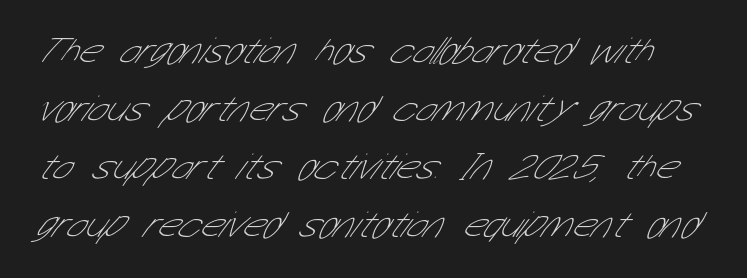
{"serif": "no", "bold": "no", "weight": "thin", "width": "condensed", "stroke_contrast": "low", "x_height": "medium", "monospaced": "no", "underline": "no", "line_spacing": "normal", "line_spacing_ratio": 1.53, "letter_spacing": "normal", "letter_spacing_em": 0.0, "glyph_px": 38}
